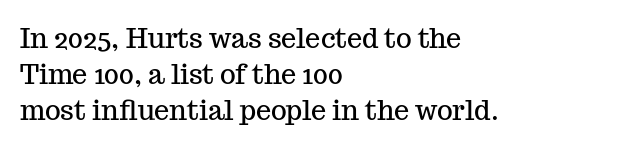
Q: Is the text italic (slanted)? A: No, it is upright.
Q: Is the text underlined? A: No.
Q: How is the paragraph aligned? A: Left-aligned.
Q: Is the spacing between letters normal or unusually wide? A: Normal.
Q: Is the spacing between lines tight, normal or loose? A: Normal.
